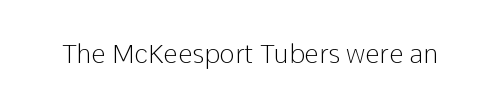
The image shows 26 px text type, upright; set normal letter spacing, not underlined.
